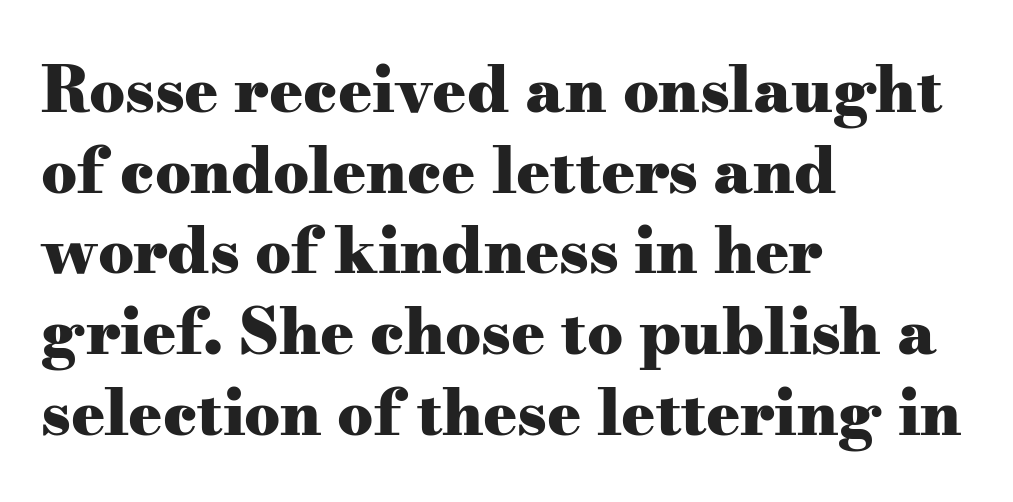
{"serif": "yes", "italic": "no", "bold": "yes", "weight": "heavy", "width": "wide", "stroke_contrast": "medium", "x_height": "small", "monospaced": "no", "underline": "no", "align": "left", "line_spacing": "normal", "line_spacing_ratio": 1.28, "letter_spacing": "normal", "letter_spacing_em": 0.0, "glyph_px": 63}
